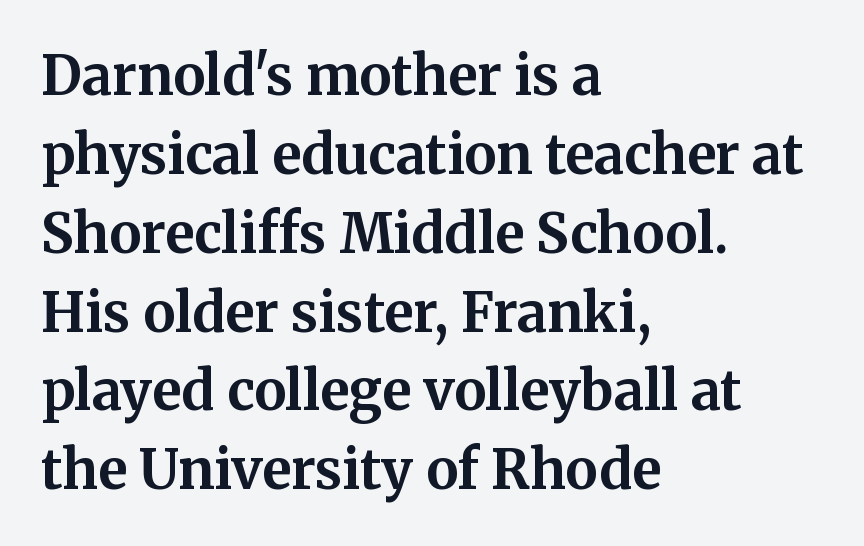
Serifs: yes, visible at the terminals of the letterforms. Descender tails drop into unmarked territory. Upright lettering throughout. In CSS terms this would be text-align: left. The face used here has the dense, thick strokes of a bold. A normal amount of white space separates one row of letters from the next.
